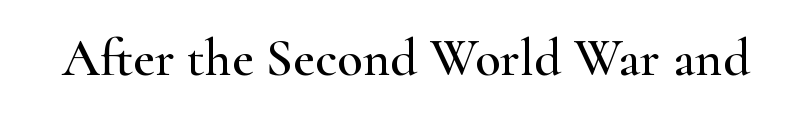
{"serif": "yes", "italic": "no", "width": "wide", "stroke_contrast": "high", "x_height": "small", "monospaced": "no", "underline": "no", "letter_spacing": "normal", "letter_spacing_em": 0.0, "glyph_px": 53}
